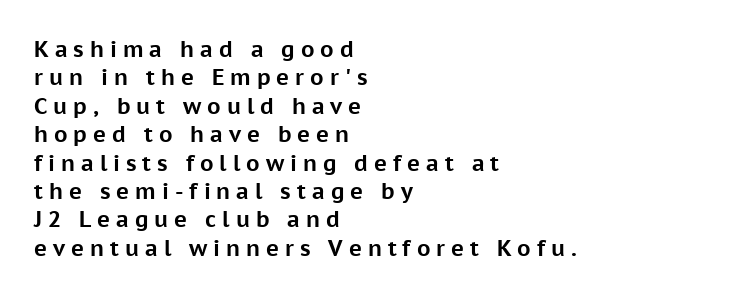
{"italic": "no", "bold": "yes", "underline": "no", "align": "left", "line_spacing": "normal", "line_spacing_ratio": 1.29, "letter_spacing": "wide", "letter_spacing_em": 0.27, "glyph_px": 22}
